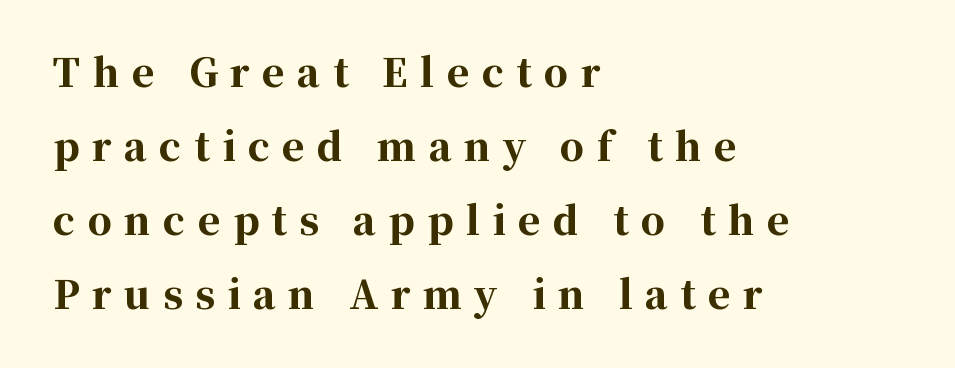
Summary of weight: heavy, a full bold. If you drew a ruler down the left edge, every line would touch it. The specimen reads as upright at a glance. These lines are rendered in a variable-pitch font.
